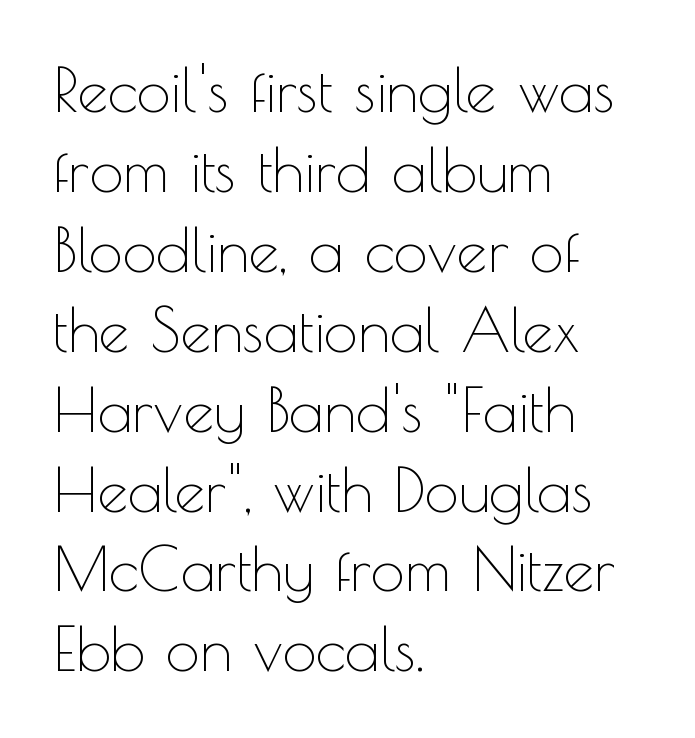
Q: Is the text bold? A: No.
Q: Is the text italic (slanted)? A: No, it is upright.
Q: Is the typeface a serif or a sans-serif typeface? A: Sans-serif.
Q: Is the text underlined? A: No.
Q: How is the paragraph aligned? A: Left-aligned.
Q: Is the spacing between letters normal or unusually wide? A: Normal.
Q: Is the spacing between lines tight, normal or loose? A: Normal.
Q: Width (condensed, normal, or wide)? A: Normal.
Q: x-height? A: Small.
Q: Monospaced? A: No.
